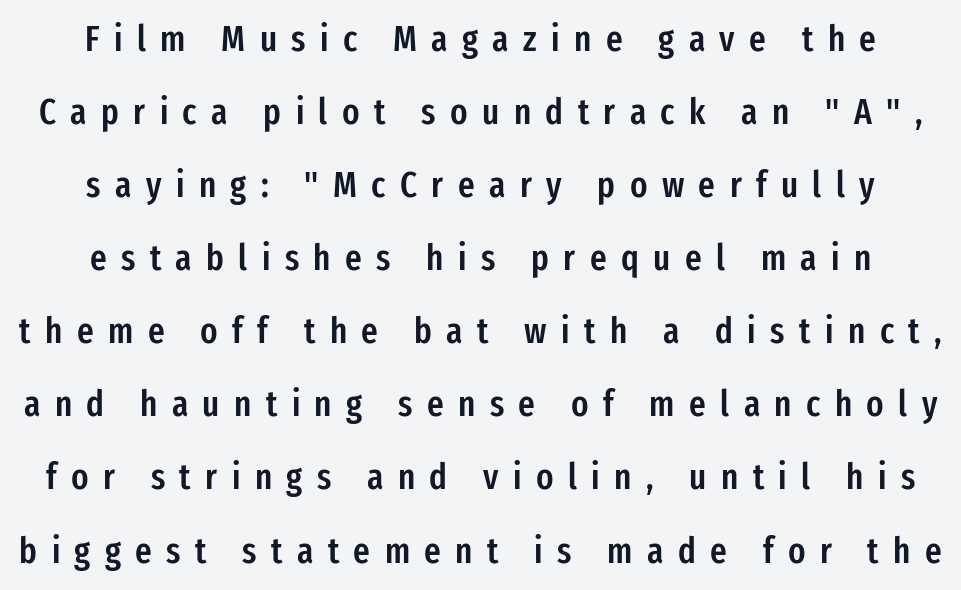
The area under the type is left untouched. Reading down the column, the eye jumps a long way to each next line. The characters look somewhat weighty, a semibold short of true bold. Note the varied advance widths — an 'i' is clearly narrower than an 'm'. The letters are spread apart with noticeably loose tracking.
